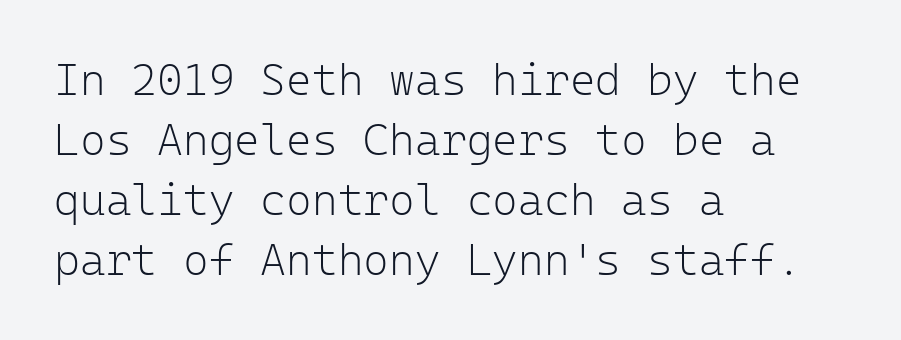
Q: Is the text bold? A: No.
Q: Is the text italic (slanted)? A: No, it is upright.
Q: Is the typeface a serif or a sans-serif typeface? A: Sans-serif.
Q: Is the text underlined? A: No.
Q: How is the paragraph aligned? A: Left-aligned.
Q: Is the spacing between letters normal or unusually wide? A: Normal.
Q: Is the spacing between lines tight, normal or loose? A: Normal.
Q: Width (condensed, normal, or wide)? A: Normal.
Q: Stroke contrast? A: Low.
Q: x-height? A: Medium.
Q: Monospaced? A: Yes.
